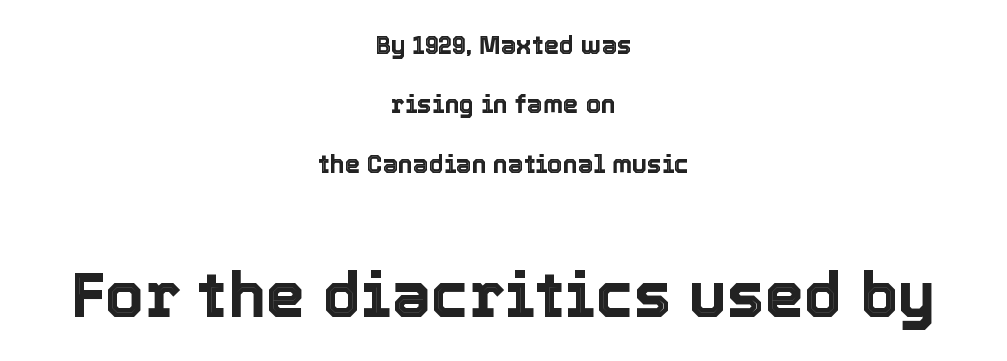
{"italic": "no", "width": "normal", "x_height": "medium", "monospaced": "no", "underline": "no", "align": "center", "line_spacing": "loose", "line_spacing_ratio": 2.38, "letter_spacing": "normal", "letter_spacing_em": 0.0, "larger_block": "second", "size_ratio": 2.52, "glyph_px": 63}
